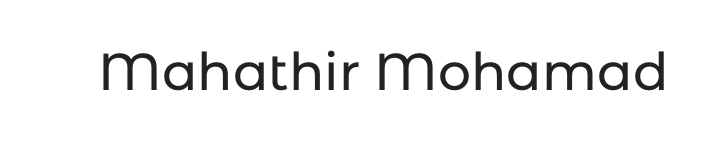
Check the space under the baseline: it is left empty. Vertical strokes here are truly vertical. Letterform terminals end flat and unadorned throughout the passage. The rendering keeps characters at their native spacing. These lines are rendered in a variable-pitch font.
